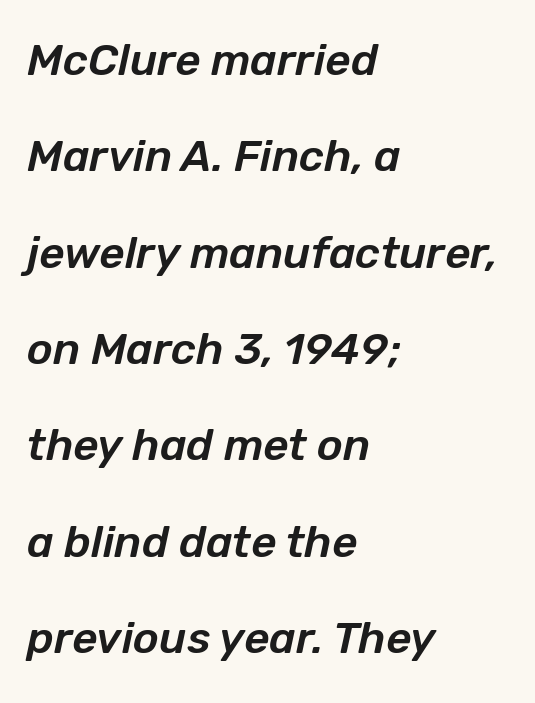
{"italic": "yes", "lean": "right", "slant_degrees": 12, "width": "normal", "stroke_contrast": "low", "x_height": "medium", "monospaced": "no", "underline": "no", "align": "left", "line_spacing": "loose", "line_spacing_ratio": 2.19, "letter_spacing": "normal", "letter_spacing_em": 0.0, "glyph_px": 44}
